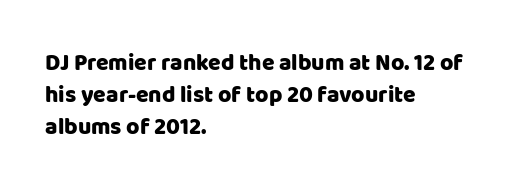
These lines are set flush left with a ragged right edge. Nope, not italic — everything's standing straight. Observe the ordinary spacing: letters are neighbours, not strangers. Vertically, the passage feels balanced, rows spaced as you'd expect. Has an underline been added? It has not.
